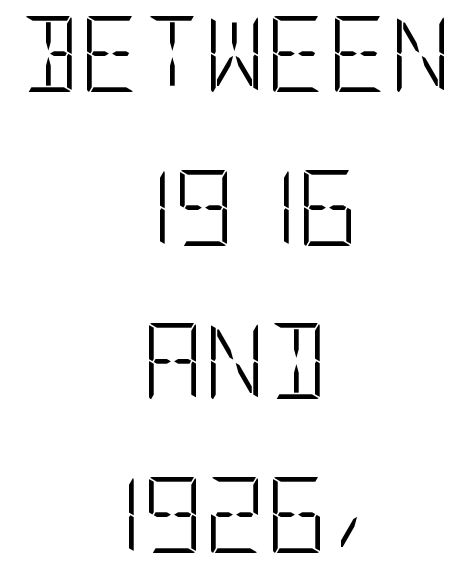
{"serif": "no", "italic": "no", "bold": "no", "weight": "light", "width": "condensed", "stroke_contrast": "low", "x_height": "large", "underline": "no", "align": "center", "line_spacing": "loose", "line_spacing_ratio": 2.02, "letter_spacing": "normal", "letter_spacing_em": 0.0, "glyph_px": 76}
